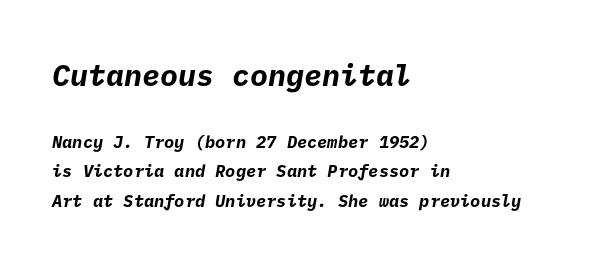
Q: Is the text bold? A: Yes.
Q: Is the typeface a serif or a sans-serif typeface? A: Sans-serif.
Q: Is the text underlined? A: No.
Q: How is the paragraph aligned? A: Left-aligned.
Q: Is the spacing between letters normal or unusually wide? A: Normal.
Q: Which block of text is set in a larger size, the first (top) or the second (bottom)? A: The first (top) one.
Q: Width (condensed, normal, or wide)? A: Normal.
Q: Stroke contrast? A: Low.
Q: x-height? A: Medium.
